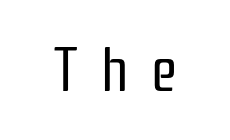
Q: Is the text bold? A: No.
Q: Is the text italic (slanted)? A: No, it is upright.
Q: Is the typeface a serif or a sans-serif typeface? A: Sans-serif.
Q: Is the text underlined? A: No.
Q: Is the spacing between letters normal or unusually wide? A: Unusually wide.
Q: Width (condensed, normal, or wide)? A: Condensed.
Q: Stroke contrast? A: Low.
Q: x-height? A: Medium.
Q: Monospaced? A: No.
